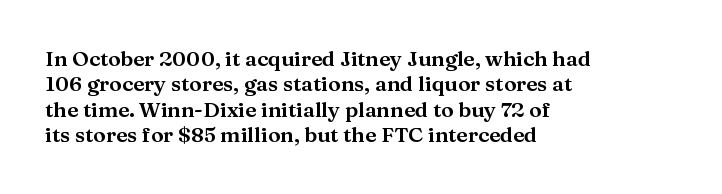
Q: Is the text italic (slanted)? A: No, it is upright.
Q: Is the text underlined? A: No.
Q: How is the paragraph aligned? A: Left-aligned.
Q: Is the spacing between letters normal or unusually wide? A: Normal.
